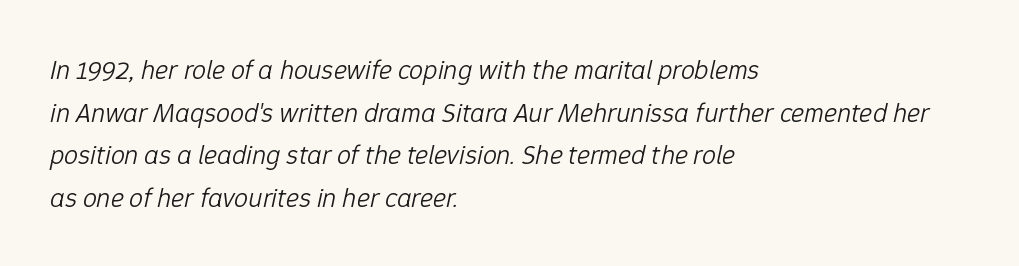
The strokes are not fattened; the text isn't bold. Which margin do the lines hug? The left one — the right edge is uneven. The leading is moderate, giving the passage an even texture. Underlining? Definitely not there. Italic: yes, the glyphs are oblique.
